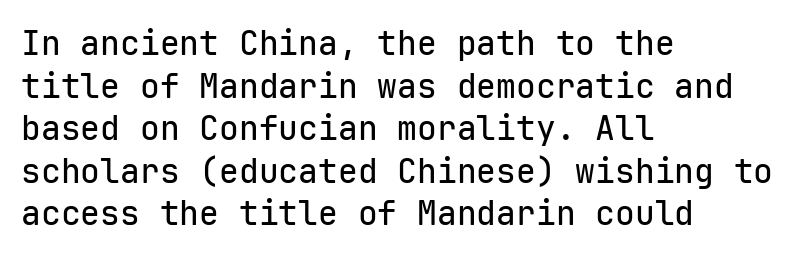
The image shows 33 px sans-serif type, upright, monospaced; set left-aligned, normal line spacing (1.29x), normal letter spacing, not underlined; low stroke contrast and a medium x-height.
